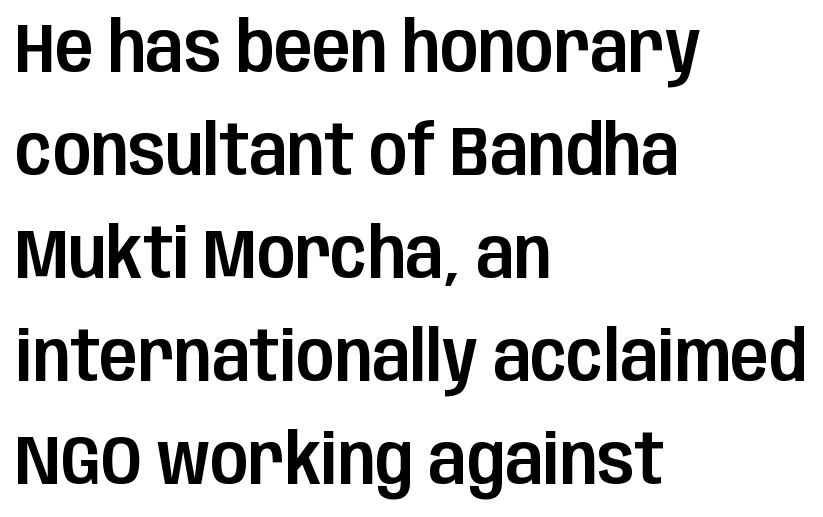
{"serif": "no", "italic": "no", "width": "condensed", "stroke_contrast": "low", "x_height": "large", "monospaced": "no", "underline": "no", "align": "left", "line_spacing": "normal", "line_spacing_ratio": 1.47, "letter_spacing": "normal", "letter_spacing_em": 0.0, "glyph_px": 70}
